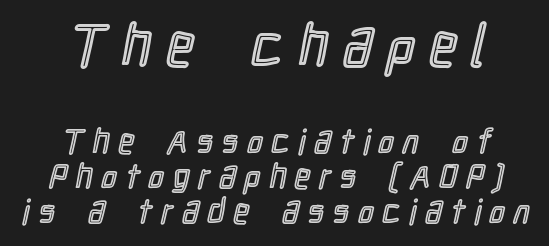
The image shows 59 px condensed type; set centered, tight line spacing (1.03x), unusually wide letter spacing (+0.27 em), not underlined; the first (top) block is 1.74x larger; a medium x-height.
